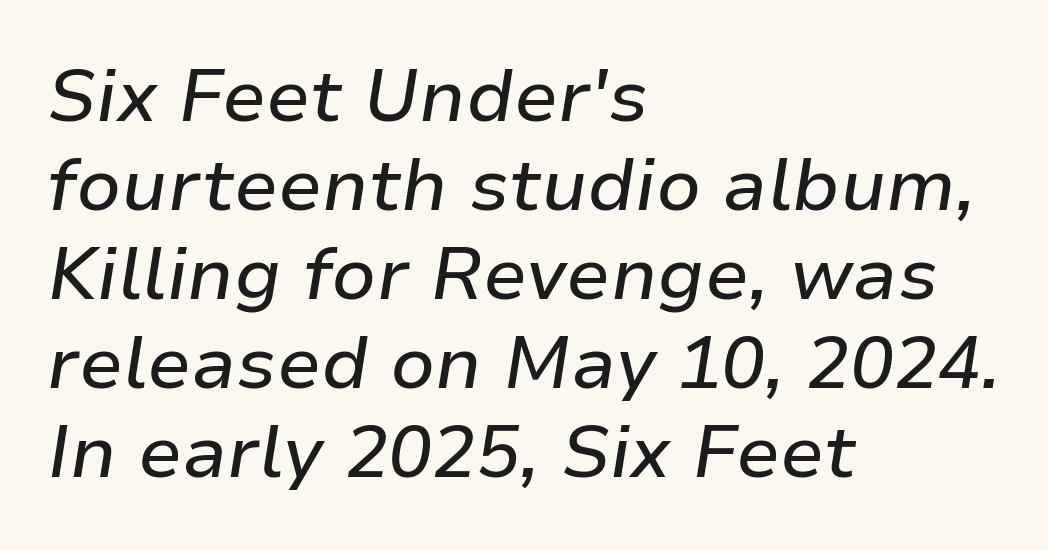
{"italic": "yes", "lean": "right", "slant_degrees": 9, "width": "normal", "stroke_contrast": "low", "x_height": "medium", "monospaced": "no", "underline": "no", "align": "left", "line_spacing_ratio": 1.22, "letter_spacing": "normal", "letter_spacing_em": 0.0, "glyph_px": 73}
